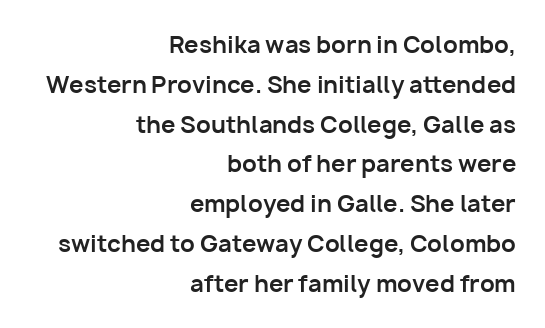
{"italic": "no", "bold": "yes", "underline": "no", "align": "right", "line_spacing_ratio": 1.73, "letter_spacing": "normal", "letter_spacing_em": 0.0, "glyph_px": 23}
